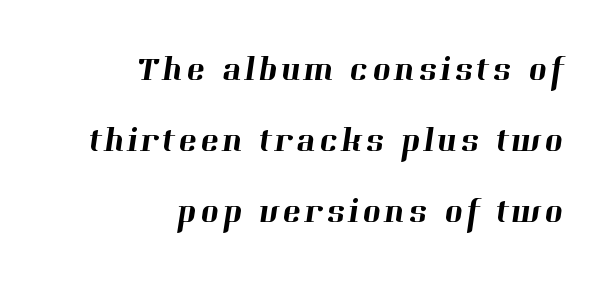
Q: Is the typeface a serif or a sans-serif typeface? A: Serif.
Q: Is the text underlined? A: No.
Q: How is the paragraph aligned? A: Right-aligned.
Q: Is the spacing between lines tight, normal or loose? A: Loose.
Q: Width (condensed, normal, or wide)? A: Normal.
Q: Stroke contrast? A: High.
Q: x-height? A: Medium.
Q: Monospaced? A: No.
